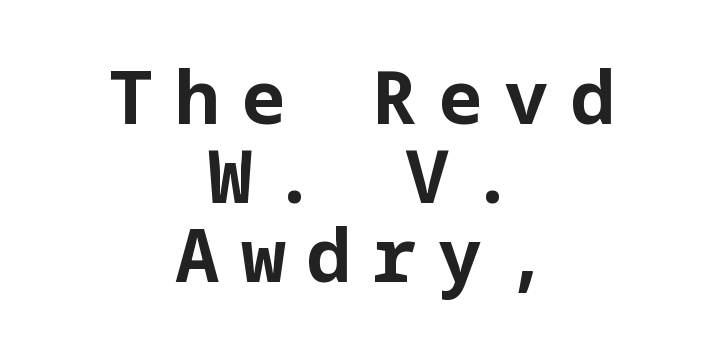
{"serif": "no", "italic": "no", "bold": "yes", "weight": "bold", "width": "normal", "stroke_contrast": "low", "x_height": "medium", "underline": "no", "align": "center", "line_spacing": "tight", "line_spacing_ratio": 1.07, "letter_spacing": "wide", "letter_spacing_em": 0.29, "glyph_px": 74}
